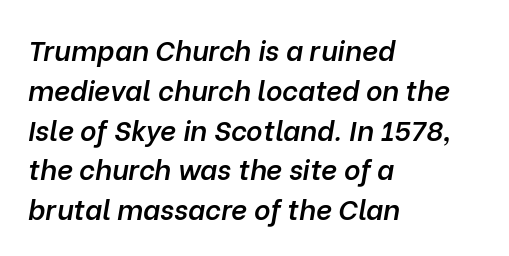
The image shows 28 px semibold type, italic (leaning right); set left-aligned, normal line spacing (1.42x), normal letter spacing, not underlined; low stroke contrast and a medium x-height.
